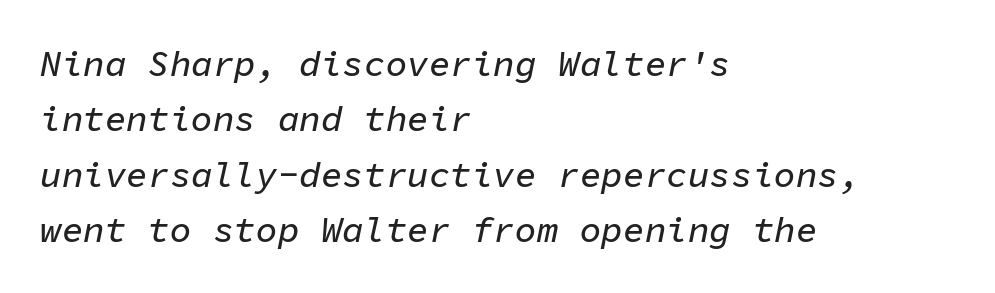
{"italic": "yes", "lean": "right", "slant_degrees": 11, "width": "normal", "stroke_contrast": "low", "x_height": "medium", "monospaced": "yes", "underline": "no", "align": "left", "line_spacing": "normal", "line_spacing_ratio": 1.54, "letter_spacing": "normal", "letter_spacing_em": 0.0, "glyph_px": 36}
